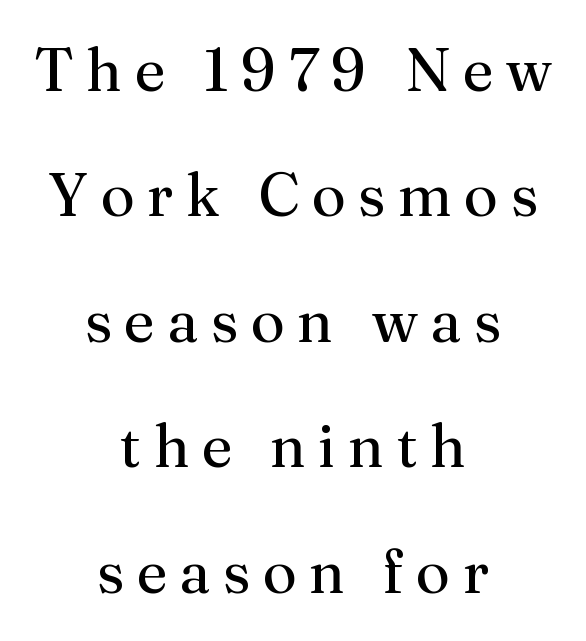
There is plenty of visible air inserted between adjacent glyphs. The passage shown is not underscored anywhere. Italic: no, the glyphs are upright roman. Honestly, the rows look like they've been pulled way apart. The passage is arranged like a title page — every line centered. Stroke terminals: seriffed.
